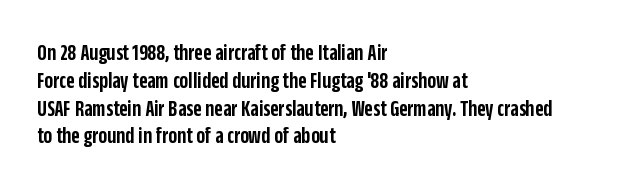
Q: Is the text bold? A: Semi-bold.
Q: Is the text italic (slanted)? A: No, it is upright.
Q: Is the text underlined? A: No.
Q: How is the paragraph aligned? A: Left-aligned.
Q: Is the spacing between letters normal or unusually wide? A: Normal.
